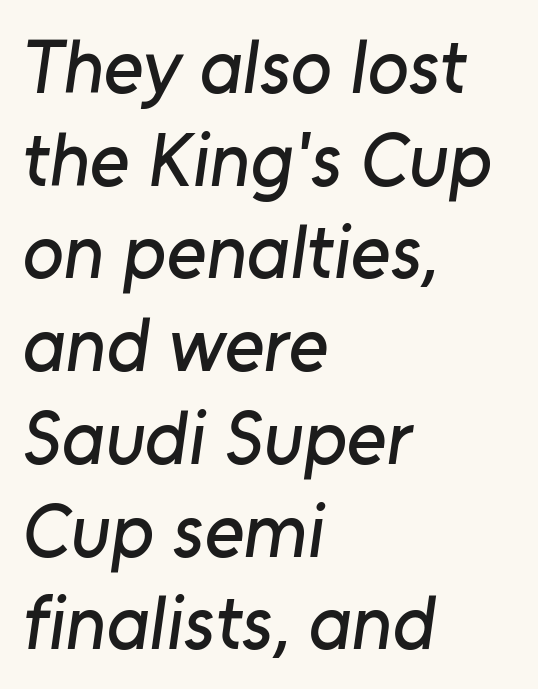
The image shows 76 px sans-serif type; set left-aligned, line spacing 1.22x, normal letter spacing, not underlined; low stroke contrast and a medium x-height.
